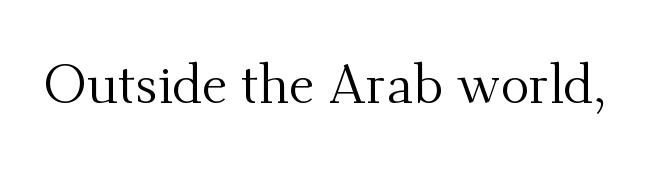
The image shows 54 px regular-weight serif type, upright; set normal letter spacing, not underlined; medium stroke contrast and a small x-height.
